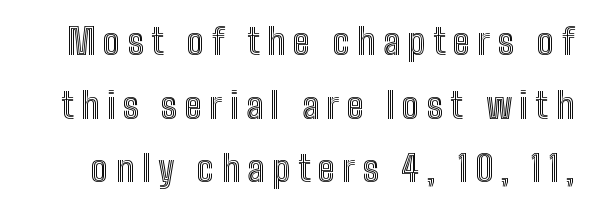
You could not count columns in this text — the font is proportionally spaced. Glyph-to-glyph distance is far greater than everyday printed text. This is roman type, the default non-slanted kind. Only glyphs here, with clear space below each row.
